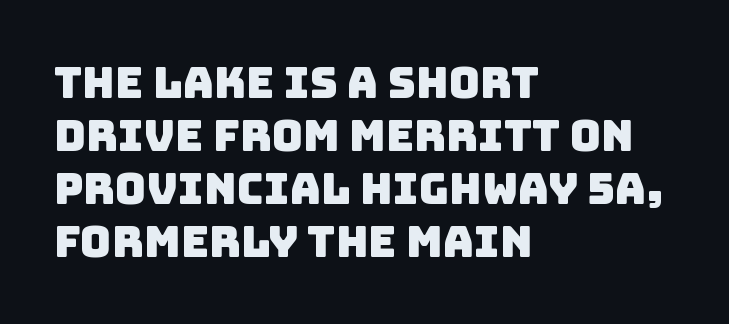
The lines in this sample share a left origin and differ only in where they stop. Type style note: lacks serifs. These lines are rendered in a variable-pitch font. Inter-character spacing is left at the font's built-in metrics. Check the space under the baseline: it is left empty.
